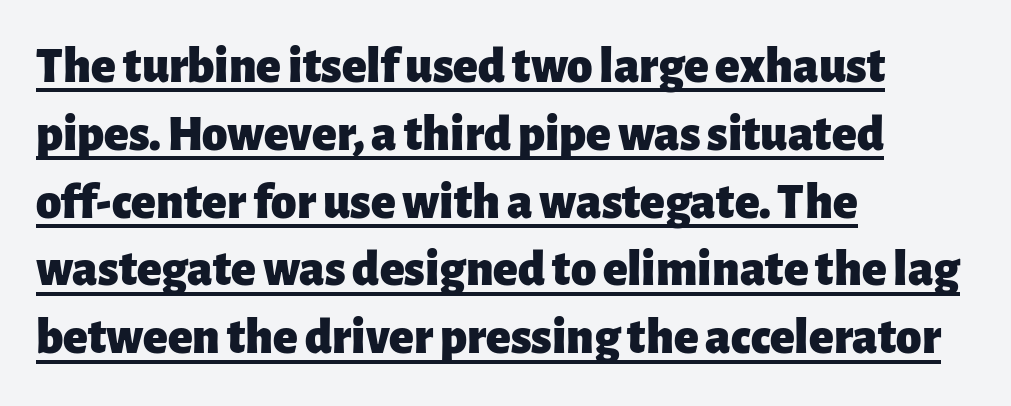
The image shows 51 px heavy sans-serif type, upright; set left-aligned, normal line spacing (1.33x), normal letter spacing, underlined; low stroke contrast and a medium x-height.
